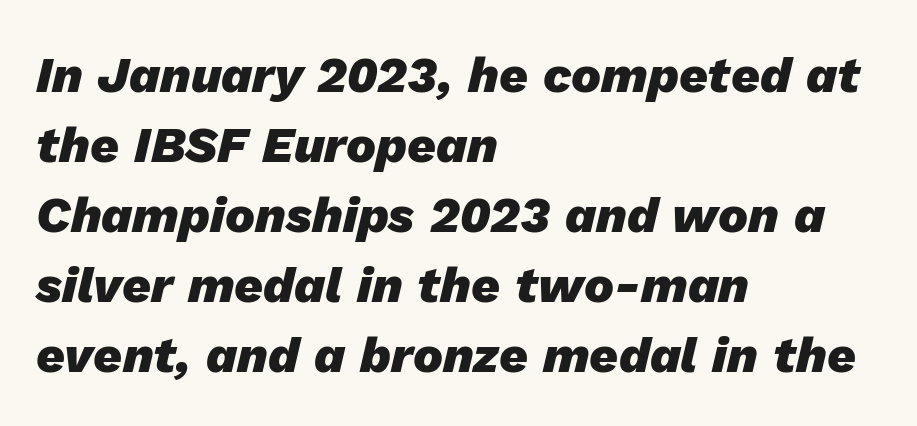
Q: Is the text bold? A: Yes.
Q: Is the text italic (slanted)? A: Yes, it leans right by about 13 degrees.
Q: Is the text underlined? A: No.
Q: How is the paragraph aligned? A: Left-aligned.
Q: Is the spacing between letters normal or unusually wide? A: Normal.
Q: Is the spacing between lines tight, normal or loose? A: Normal.
Q: Width (condensed, normal, or wide)? A: Normal.
Q: Stroke contrast? A: Low.
Q: x-height? A: Medium.
Q: Monospaced? A: No.
